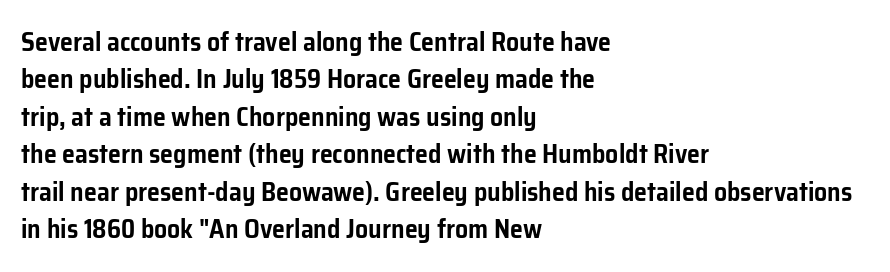
Q: Is the text italic (slanted)? A: No, it is upright.
Q: Is the text underlined? A: No.
Q: How is the paragraph aligned? A: Left-aligned.
Q: Is the spacing between letters normal or unusually wide? A: Normal.
Q: Is the spacing between lines tight, normal or loose? A: Normal.
